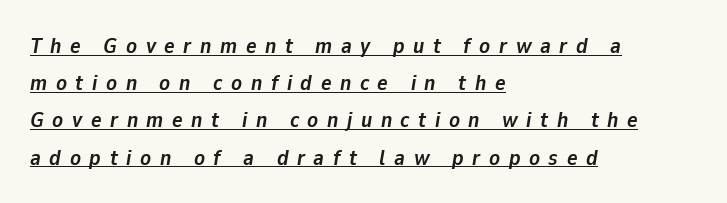
Compared with typical body copy, the letter spacing here is much looser. All the whitespace from short lines collects on the right. A continuous stroke trails under the words, as in a hyperlink. Line spacing here is normal. It's the slanting kind of type.
